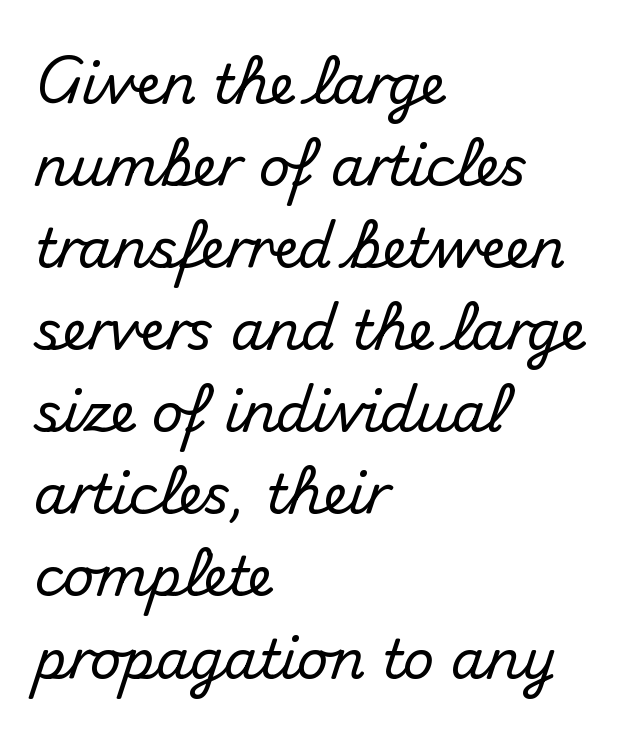
Spacing verdict: proportional, widths tailored to each character. Where is the straight margin? On the left. In terms of leading, this rendering sits right in the middle. The gaps between neighbouring characters are ordinary and unremarkable.
